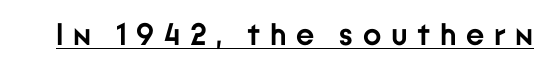
{"serif": "no", "italic": "no", "bold": "yes", "weight": "semibold", "width": "normal", "stroke_contrast": "low", "x_height": "medium", "monospaced": "no", "underline": "yes", "letter_spacing": "wide", "letter_spacing_em": 0.31, "glyph_px": 31}
